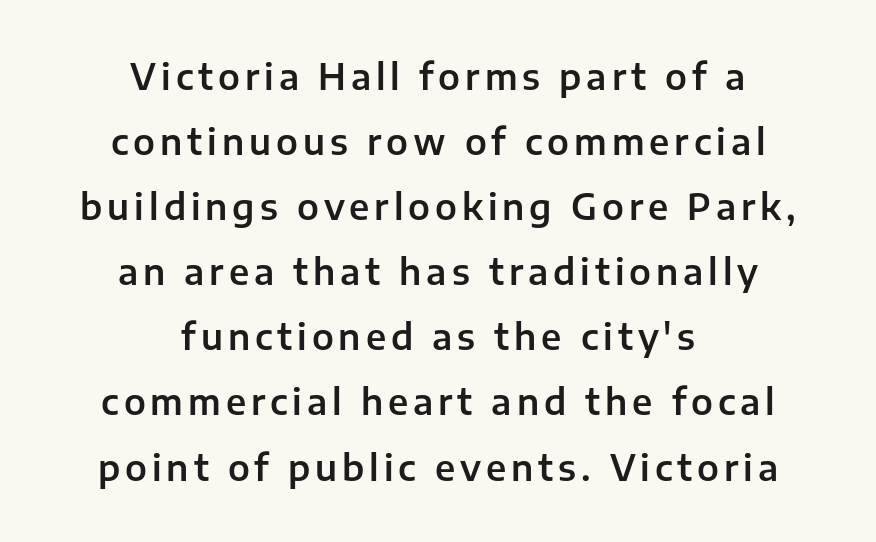
{"serif": "no", "italic": "no", "width": "normal", "stroke_contrast": "low", "x_height": "medium", "monospaced": "no", "underline": "no", "align": "center", "line_spacing_ratio": 1.86, "glyph_px": 35}
